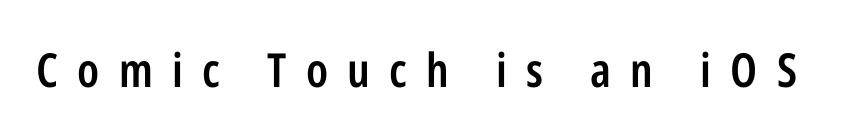
The image shows 47 px semibold, condensed sans-serif type, upright; set unusually wide letter spacing (+0.41 em), not underlined; low stroke contrast and a medium x-height.
